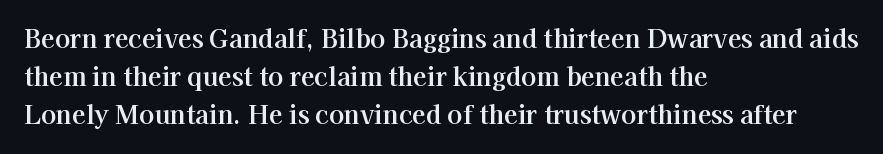
Descenders hang freely into open space. Teacher's note: observe the even left margin — that is flush-left alignment. The vertical gap from one line to the next is medium. If you drew a line through each stem, it would be perfectly vertical. The letters sit at their default tracking, neither squeezed nor spread.
